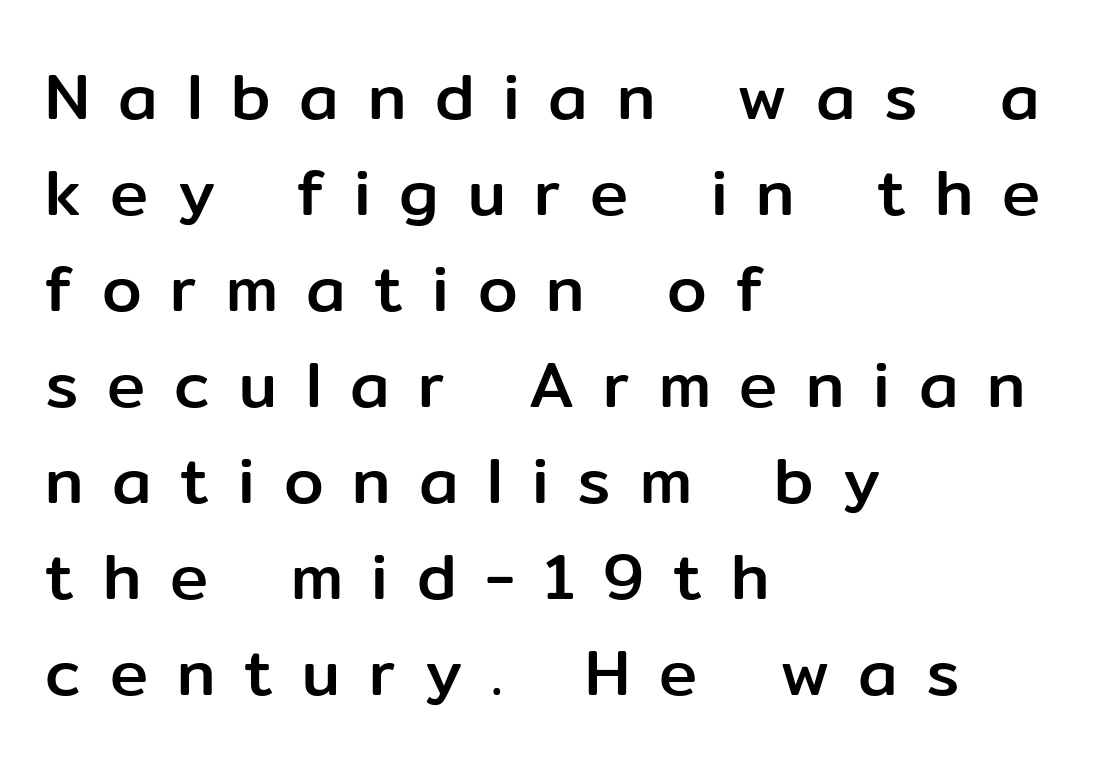
{"serif": "no", "italic": "no", "width": "normal", "stroke_contrast": "low", "x_height": "medium", "monospaced": "no", "underline": "no", "align": "left", "line_spacing": "normal", "line_spacing_ratio": 1.5, "letter_spacing": "wide", "letter_spacing_em": 0.45, "glyph_px": 64}
